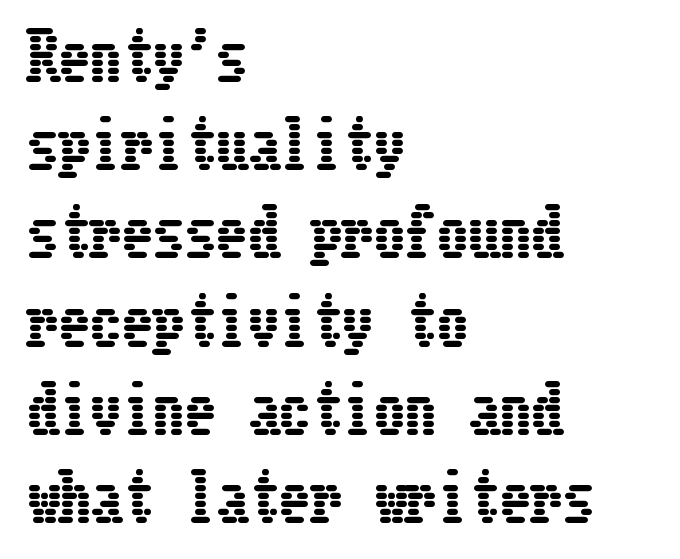
The image shows 63 px condensed type, upright; set left-aligned, normal line spacing (1.4x), normal letter spacing, not underlined; low stroke contrast and a medium x-height.
